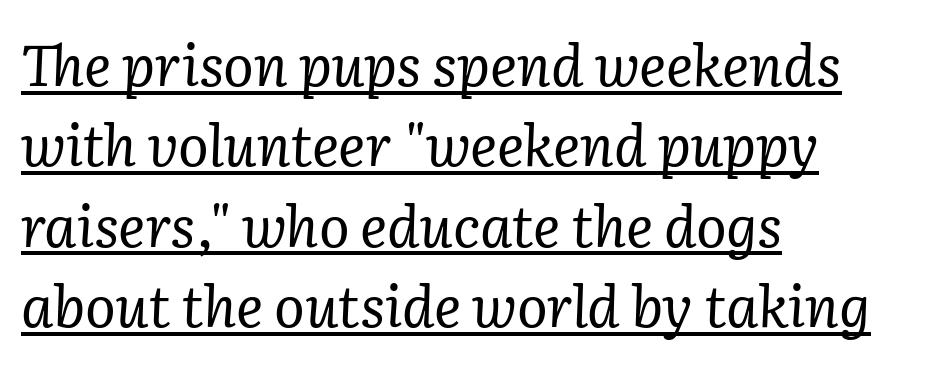
Does extra space separate the letters? No, they use regular spacing. The ragged edge is on the right, which tells us the setting is flush left. A typesetter would call this proportional, since set widths differ per character. Classification — serif.
